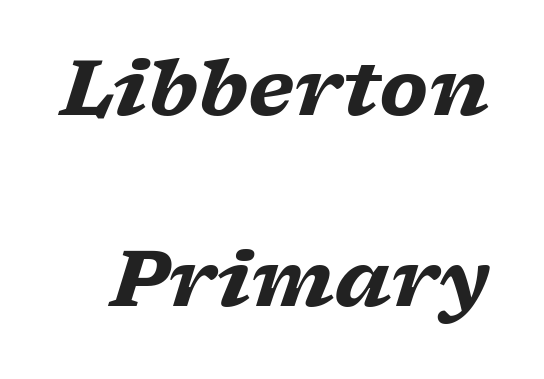
The image shows 77 px heavy, wide serif type, italic (leaning right); set loose line spacing (2.48x), normal letter spacing, not underlined; low stroke contrast and a medium x-height.
